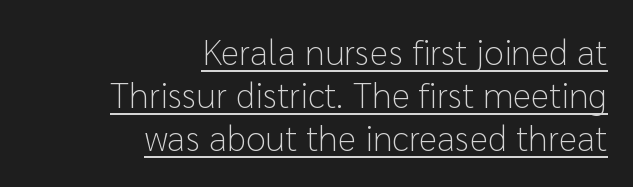
The image shows 36 px light sans-serif type, upright; set right-aligned, line spacing 1.2x, normal letter spacing, underlined; low stroke contrast and a medium x-height.
